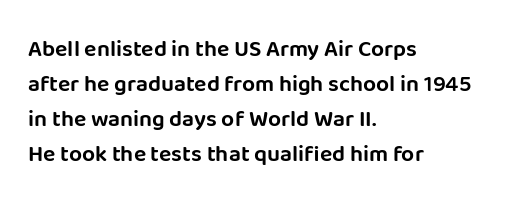
{"italic": "no", "underline": "no", "align": "left", "line_spacing": "normal", "line_spacing_ratio": 1.52, "letter_spacing": "normal", "letter_spacing_em": 0.0, "glyph_px": 23}
